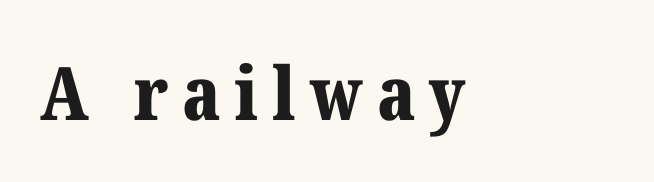
Q: Is the text bold? A: Yes.
Q: Is the text italic (slanted)? A: No, it is upright.
Q: Is the typeface a serif or a sans-serif typeface? A: Serif.
Q: Is the text underlined? A: No.
Q: How is the paragraph aligned? A: Left-aligned.
Q: Width (condensed, normal, or wide)? A: Normal.
Q: Stroke contrast? A: Medium.
Q: x-height? A: Medium.
Q: Monospaced? A: No.
